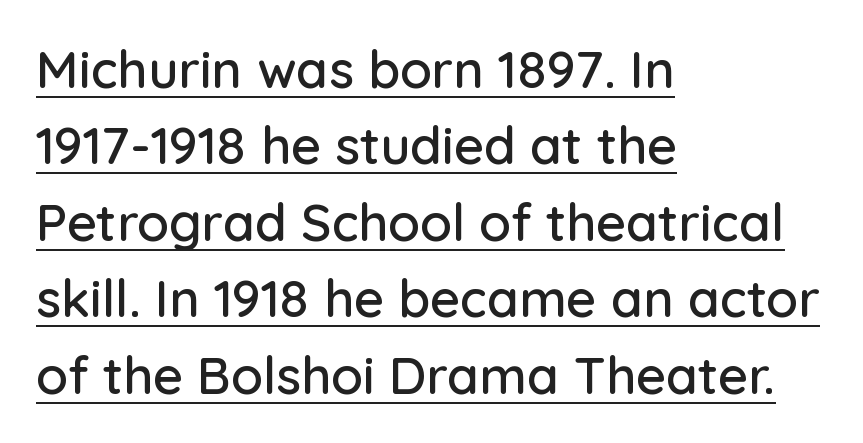
Italic: no, the glyphs are upright roman. Is there an underline? Yes — a line sits under the letters. These lines stack with their left ends in a neat column. Caption: standard tracking, unaltered. This sample uses a sans-serif face. The face used here is proportionally spaced, like ordinary book or web type.
